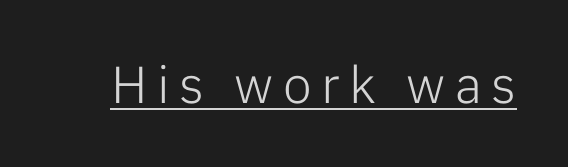
{"serif": "no", "italic": "no", "bold": "no", "weight": "light", "width": "normal", "stroke_contrast": "low", "x_height": "medium", "monospaced": "no", "underline": "yes", "glyph_px": 52}
